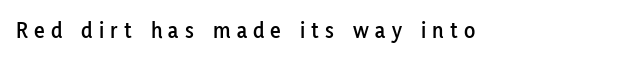
The tracking jumps out immediately: characters are airy and widely separated. The area under the type is left untouched. The letters stand straight up with perfectly vertical stems.
